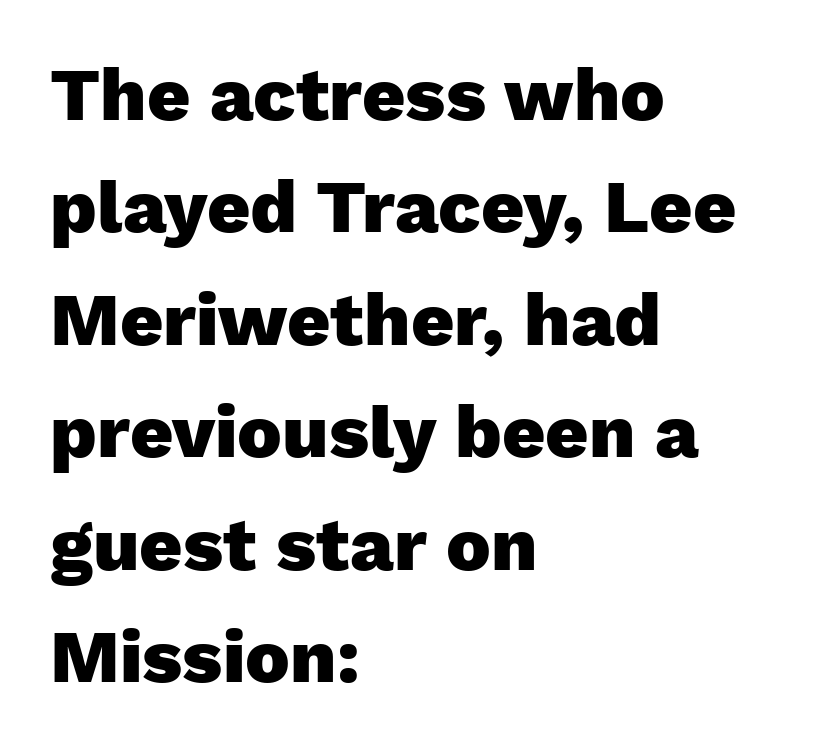
The image shows 75 px heavy sans-serif type, upright; set left-aligned, normal line spacing (1.5x), normal letter spacing, not underlined; low stroke contrast and a medium x-height.
